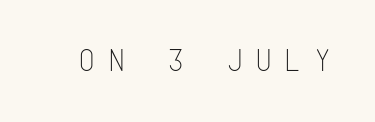
Q: Is the text bold? A: No.
Q: Is the text italic (slanted)? A: No, it is upright.
Q: Is the typeface a serif or a sans-serif typeface? A: Sans-serif.
Q: Is the text underlined? A: No.
Q: Is the spacing between letters normal or unusually wide? A: Unusually wide.
Q: Width (condensed, normal, or wide)? A: Condensed.
Q: Stroke contrast? A: Low.
Q: x-height? A: Large.
